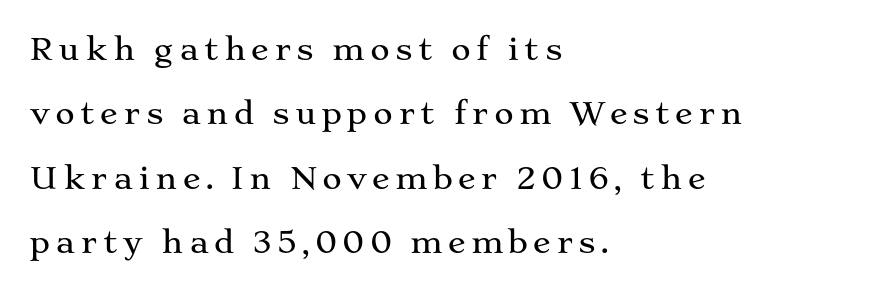
Q: Is the text italic (slanted)? A: No, it is upright.
Q: Is the typeface a serif or a sans-serif typeface? A: Serif.
Q: Is the text underlined? A: No.
Q: How is the paragraph aligned? A: Left-aligned.
Q: Is the spacing between lines tight, normal or loose? A: Loose.
Q: Width (condensed, normal, or wide)? A: Wide.
Q: Stroke contrast? A: Medium.
Q: x-height? A: Medium.
Q: Monospaced? A: No.
